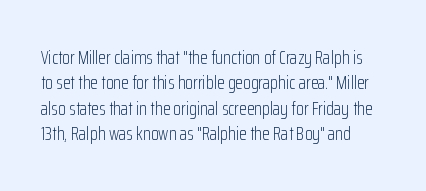
Any mark beneath the type? The region is blank. Stroke mass is kept to a normal reading level or below. A typesetter would mark this as roman, not italic. The letters sit at their default tracking, neither squeezed nor spread.
